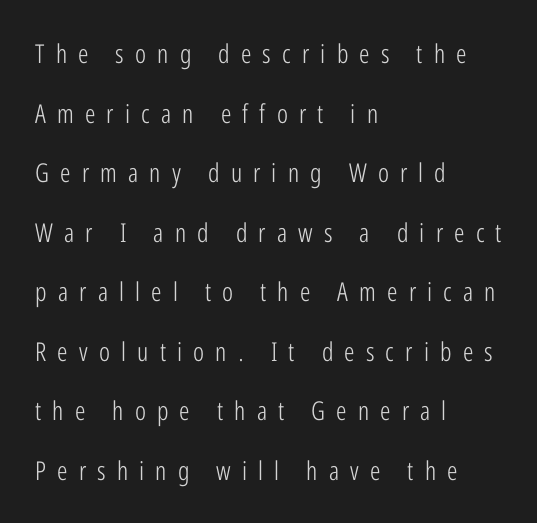
Q: Is the text bold? A: No.
Q: Is the text italic (slanted)? A: No, it is upright.
Q: Is the text underlined? A: No.
Q: How is the paragraph aligned? A: Left-aligned.
Q: Is the spacing between letters normal or unusually wide? A: Unusually wide.
Q: Is the spacing between lines tight, normal or loose? A: Loose.
